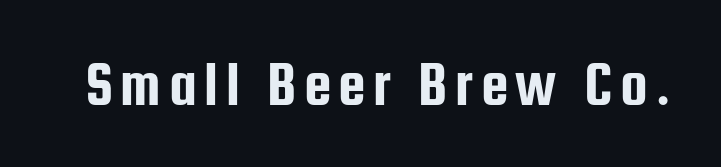
Q: Is the text italic (slanted)? A: No, it is upright.
Q: Is the typeface a serif or a sans-serif typeface? A: Sans-serif.
Q: Is the text underlined? A: No.
Q: Width (condensed, normal, or wide)? A: Condensed.
Q: Stroke contrast? A: Low.
Q: x-height? A: Medium.
Q: Monospaced? A: No.
